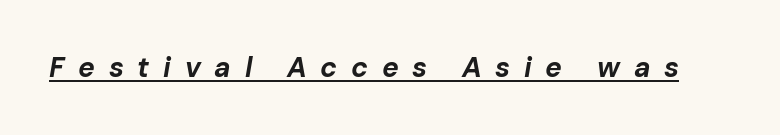
This rendering widens character spacing well past its baseline value. A continuous stroke trails under the words, as in a hyperlink. On the weight axis this lands at bold, roughly 700. This sample uses an oblique cut, with every glyph tilted off the vertical. You could not count columns in this text — the font is proportionally spaced.
